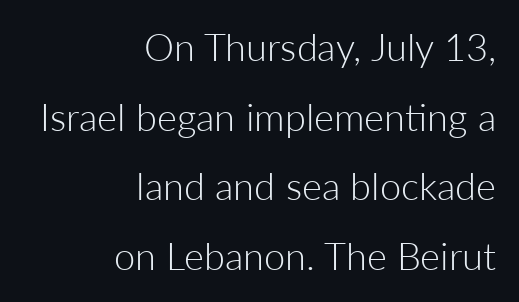
Q: Is the text bold? A: No.
Q: Is the text italic (slanted)? A: No, it is upright.
Q: Is the typeface a serif or a sans-serif typeface? A: Sans-serif.
Q: Is the text underlined? A: No.
Q: How is the paragraph aligned? A: Right-aligned.
Q: Is the spacing between letters normal or unusually wide? A: Normal.
Q: Width (condensed, normal, or wide)? A: Normal.
Q: Stroke contrast? A: Low.
Q: x-height? A: Medium.
Q: Monospaced? A: No.
